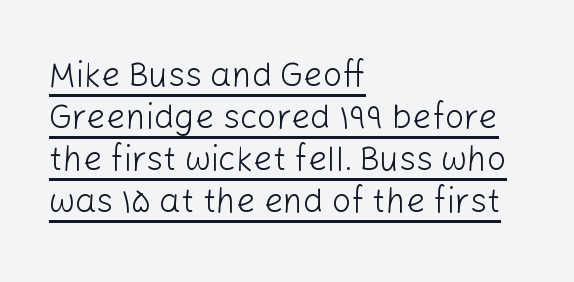
{"serif": "no", "italic": "no", "bold": "no", "weight": "light", "width": "normal", "stroke_contrast": "low", "x_height": "medium", "monospaced": "no", "underline": "yes", "align": "left", "line_spacing_ratio": 1.24, "letter_spacing": "normal", "letter_spacing_em": 0.0, "glyph_px": 34}
